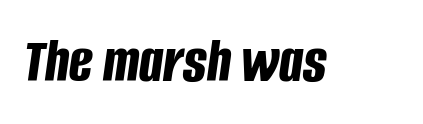
Q: Is the text bold? A: Yes.
Q: Is the text italic (slanted)? A: Yes, it leans right by about 8 degrees.
Q: Is the text underlined? A: No.
Q: Is the spacing between letters normal or unusually wide? A: Normal.
Q: Width (condensed, normal, or wide)? A: Condensed.
Q: Stroke contrast? A: Low.
Q: x-height? A: Large.
Q: Monospaced? A: No.
